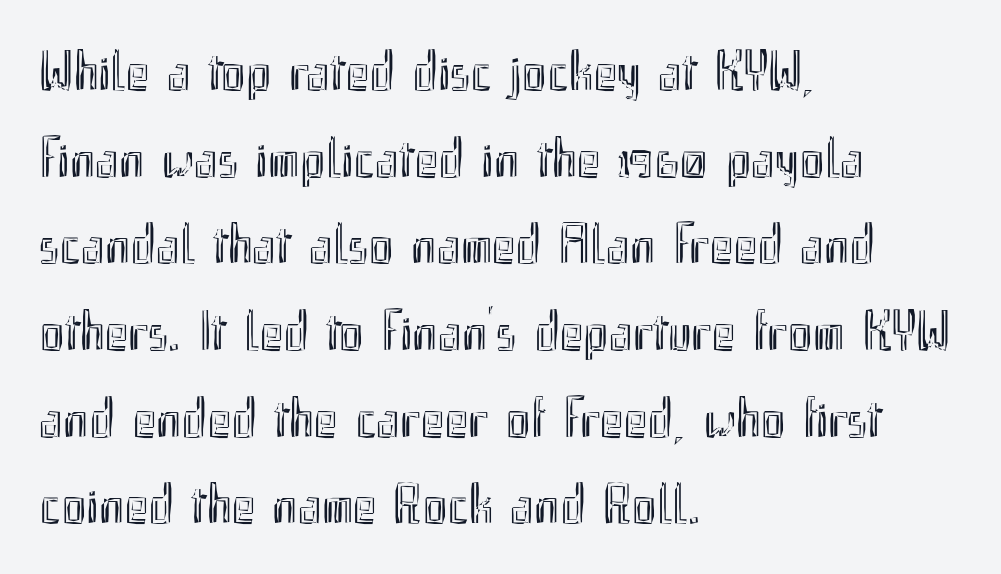
The foot of each line stays bare and open. Compared with typical paragraphs, the rows here are spaced about the same. The lettering holds an erect, upright posture throughout. The rendering uses natural spacing where letterforms have individual widths. Nothing unusual about the tracking: characters are spaced as the font intends. Does the copy run flush right? No — it runs flush left.
